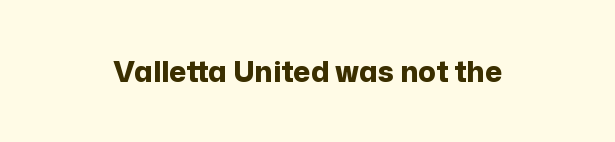
{"serif": "no", "italic": "no", "bold": "yes", "weight": "bold", "width": "normal", "stroke_contrast": "low", "x_height": "medium", "monospaced": "no", "underline": "no", "letter_spacing": "normal", "letter_spacing_em": 0.0, "glyph_px": 29}
